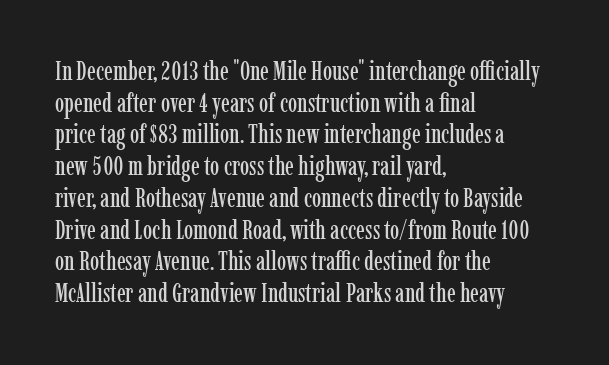
The image shows 26 px text type, upright; set left-aligned, line spacing 1.22x, normal letter spacing, not underlined.
